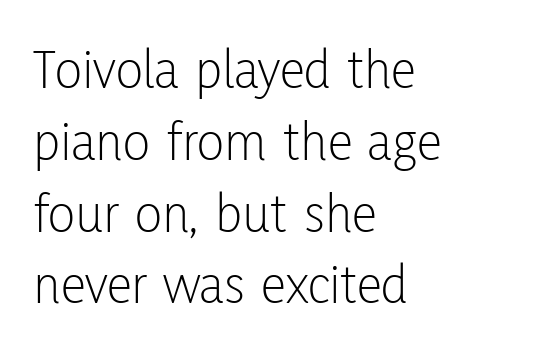
Q: Is the text bold? A: No.
Q: Is the text italic (slanted)? A: No, it is upright.
Q: Is the typeface a serif or a sans-serif typeface? A: Sans-serif.
Q: Is the text underlined? A: No.
Q: How is the paragraph aligned? A: Left-aligned.
Q: Is the spacing between letters normal or unusually wide? A: Normal.
Q: Is the spacing between lines tight, normal or loose? A: Normal.
Q: Width (condensed, normal, or wide)? A: Condensed.
Q: Stroke contrast? A: Low.
Q: x-height? A: Medium.
Q: Monospaced? A: No.
